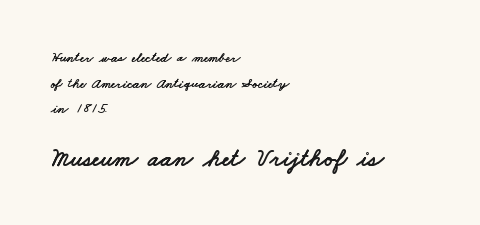
Glance below the letters and you will spot only blank space. Layout note: lines flush left. Whoever set this made the second block the dominant, larger element. A typesetter would call this zero additional tracking.
